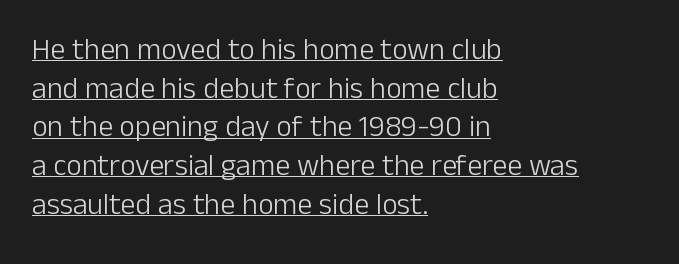
Q: Is the text bold? A: No.
Q: Is the text italic (slanted)? A: No, it is upright.
Q: Is the typeface a serif or a sans-serif typeface? A: Sans-serif.
Q: Is the text underlined? A: Yes.
Q: How is the paragraph aligned? A: Left-aligned.
Q: Is the spacing between letters normal or unusually wide? A: Normal.
Q: Is the spacing between lines tight, normal or loose? A: Normal.
Q: Width (condensed, normal, or wide)? A: Normal.
Q: Stroke contrast? A: Low.
Q: x-height? A: Medium.
Q: Monospaced? A: No.
